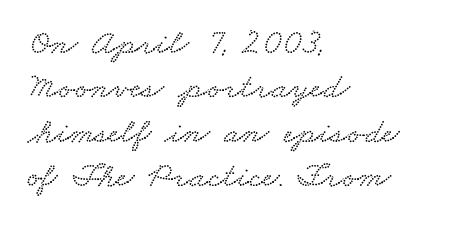
Q: Is the text underlined? A: No.
Q: How is the paragraph aligned? A: Left-aligned.
Q: Is the spacing between letters normal or unusually wide? A: Normal.
Q: Width (condensed, normal, or wide)? A: Wide.
Q: Stroke contrast? A: Low.
Q: x-height? A: Small.
Q: Monospaced? A: No.
